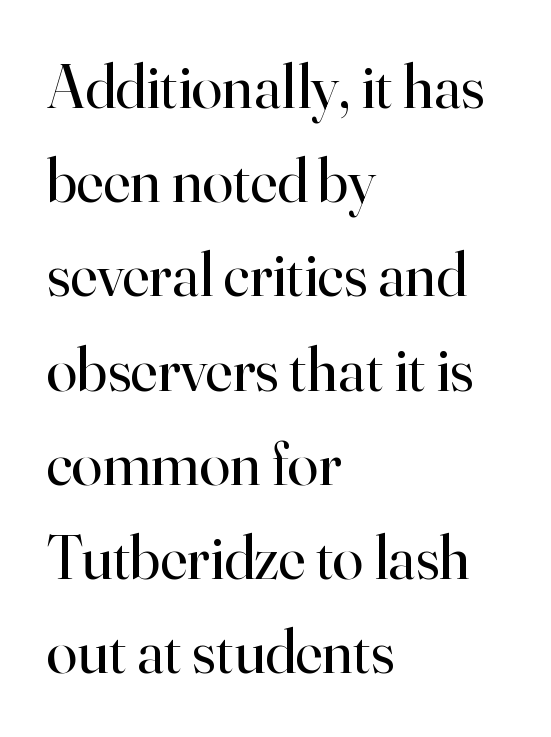
Q: Is the text bold? A: No.
Q: Is the text italic (slanted)? A: No, it is upright.
Q: Is the typeface a serif or a sans-serif typeface? A: Serif.
Q: Is the text underlined? A: No.
Q: How is the paragraph aligned? A: Left-aligned.
Q: Is the spacing between letters normal or unusually wide? A: Normal.
Q: Is the spacing between lines tight, normal or loose? A: Normal.
Q: Width (condensed, normal, or wide)? A: Normal.
Q: Stroke contrast? A: High.
Q: x-height? A: Small.
Q: Monospaced? A: No.
